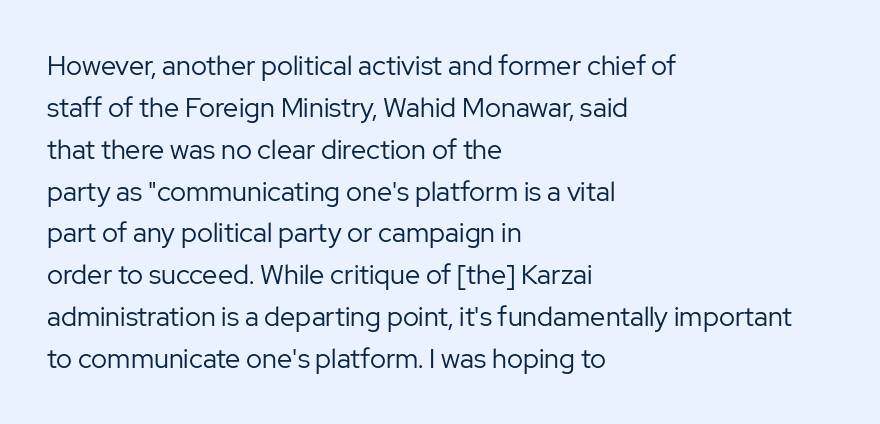
Anything drawn beneath the words? Only blank space. Each word holds together tightly as a unit, with standard inter-letter gaps. Each stroke keeps to a modest, everyday thickness or less. Normally led — the rows are evenly, conventionally spaced. In CSS terms this would be text-align: left. Does the lettering tilt? It doesn't — this is upright.
